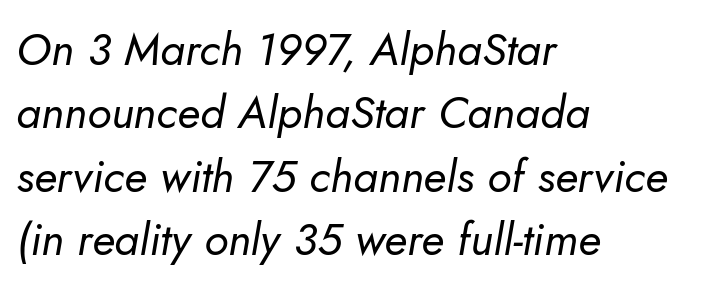
{"italic": "yes", "lean": "right", "slant_degrees": 5, "bold": "no", "weight": "regular", "width": "normal", "stroke_contrast": "low", "x_height": "small", "monospaced": "no", "underline": "no", "align": "left", "line_spacing": "normal", "line_spacing_ratio": 1.41, "letter_spacing": "normal", "letter_spacing_em": 0.0, "glyph_px": 45}
